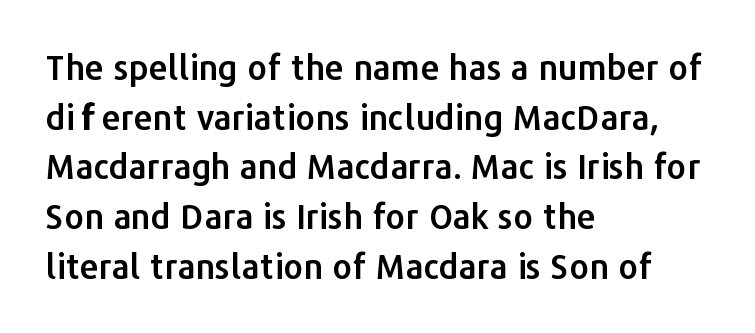
Regular leading. The type sits square on the baseline with zero lean. Check under the words: just untouched page. These lines keep a tight, regular rhythm from letter to letter.
